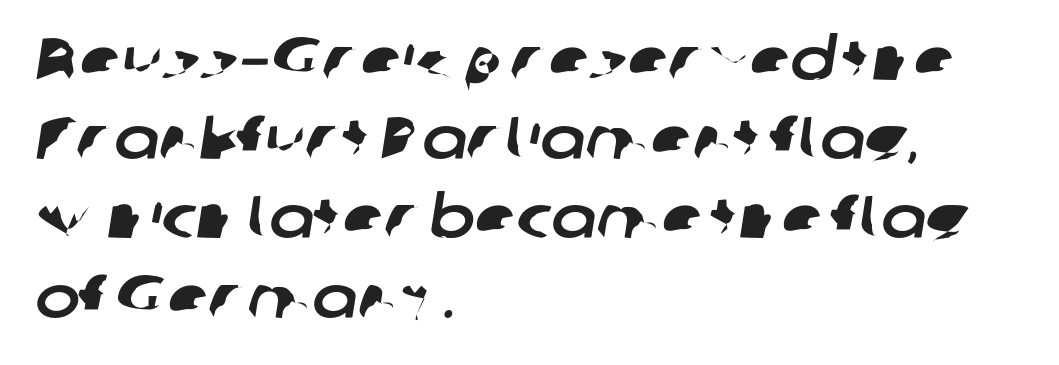
{"serif": "no", "width": "normal", "stroke_contrast": "low", "x_height": "medium", "monospaced": "no", "underline": "no", "align": "left", "line_spacing": "normal", "line_spacing_ratio": 1.32, "letter_spacing": "normal", "letter_spacing_em": 0.0, "glyph_px": 60}
